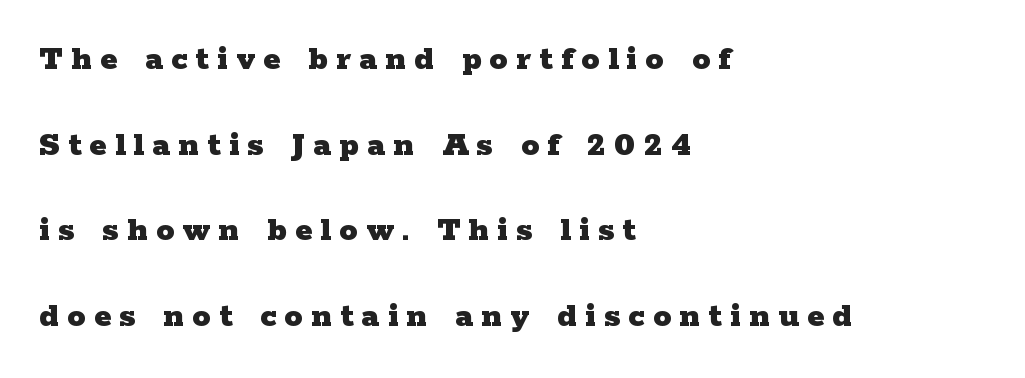
The image shows 36 px heavy, wide serif type, upright; set left-aligned, loose line spacing (2.38x), unusually wide letter spacing (+0.23 em), not underlined; low stroke contrast and a medium x-height.
